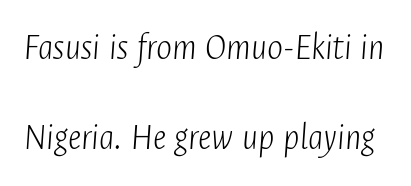
{"italic": "yes", "lean": "right", "slant_degrees": 4, "bold": "no", "weight": "light", "width": "condensed", "stroke_contrast": "low", "x_height": "medium", "monospaced": "no", "underline": "no", "line_spacing": "loose", "line_spacing_ratio": 2.37, "letter_spacing": "normal", "letter_spacing_em": 0.0, "glyph_px": 38}
